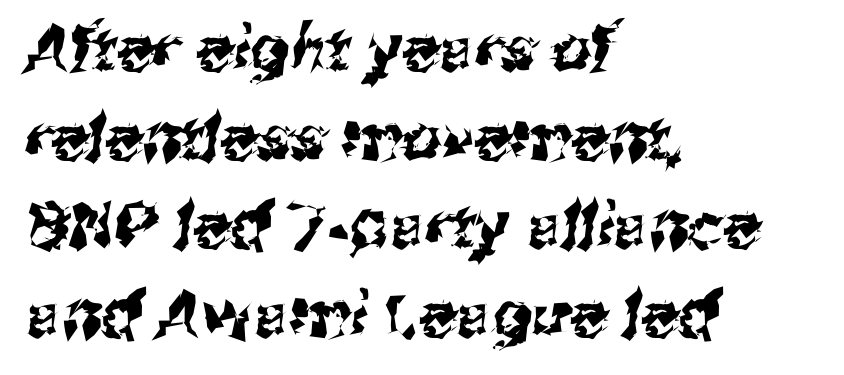
Notice how the passage keeps a crisp vertical edge on the left only. Honestly, the row spacing looks completely unremarkable. Here the glyphs are tracked normally, forming tight word shapes. Proportional: the letters do not fall into vertical columns. Bare-footed words on every line.
